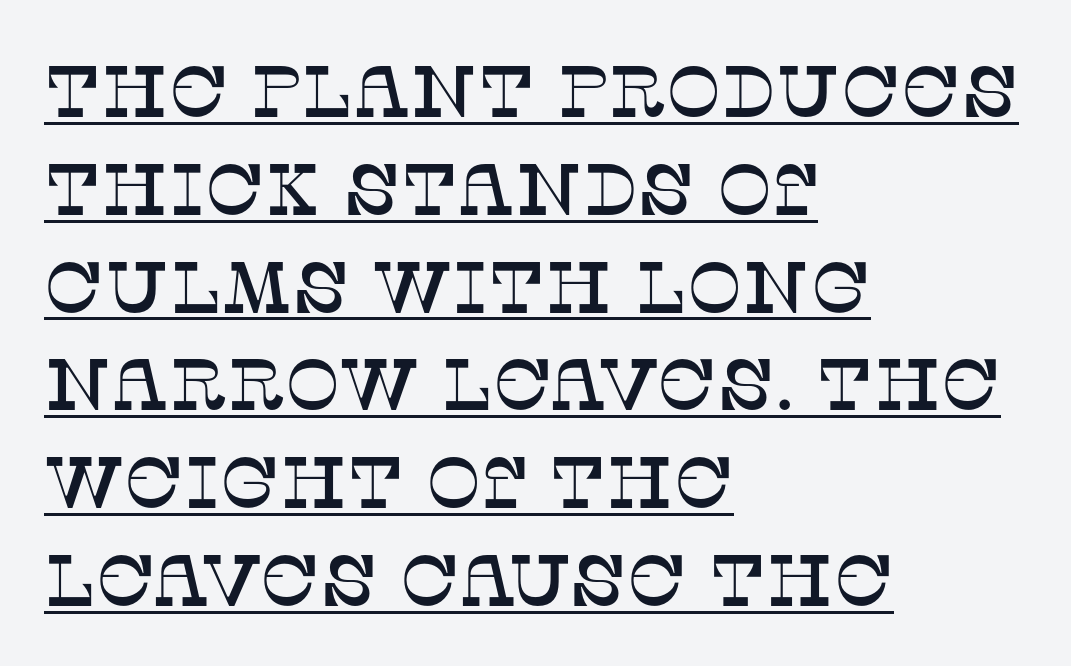
Q: Is the text italic (slanted)? A: No, it is upright.
Q: Is the typeface a serif or a sans-serif typeface? A: Serif.
Q: Is the text underlined? A: Yes.
Q: How is the paragraph aligned? A: Left-aligned.
Q: Is the spacing between letters normal or unusually wide? A: Normal.
Q: Is the spacing between lines tight, normal or loose? A: Normal.
Q: Width (condensed, normal, or wide)? A: Normal.
Q: Stroke contrast? A: Low.
Q: x-height? A: Large.
Q: Monospaced? A: No.
